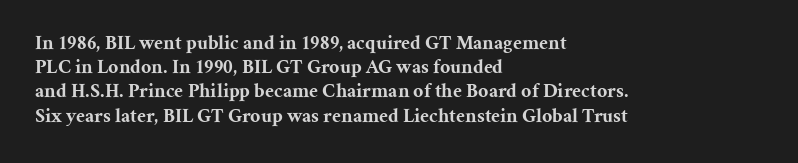
Descenders hang freely into open space. The paragraph has a hard left edge and a soft right edge. It's the straight-up-and-down kind of type. Observe the ordinary spacing: letters are neighbours, not strangers. Weight check: bold — yes, fully.
